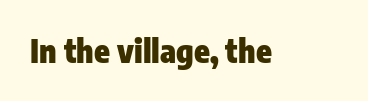
{"serif": "no", "italic": "no", "bold": "yes", "weight": "heavy", "width": "condensed", "stroke_contrast": "low", "x_height": "medium", "monospaced": "no", "underline": "no", "letter_spacing": "normal", "letter_spacing_em": 0.0, "glyph_px": 32}
